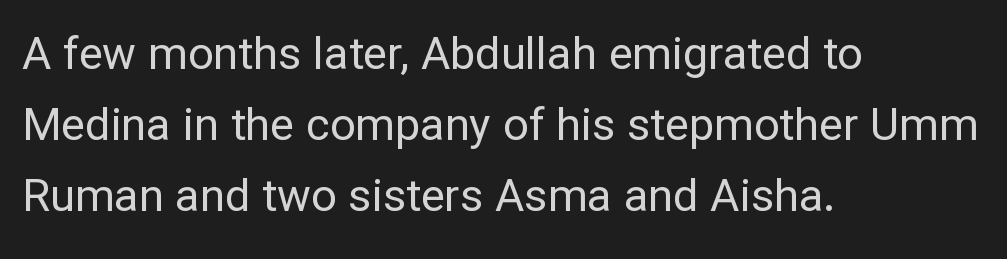
Q: Is the text bold? A: No.
Q: Is the text italic (slanted)? A: No, it is upright.
Q: Is the typeface a serif or a sans-serif typeface? A: Sans-serif.
Q: Is the text underlined? A: No.
Q: How is the paragraph aligned? A: Left-aligned.
Q: Is the spacing between letters normal or unusually wide? A: Normal.
Q: Is the spacing between lines tight, normal or loose? A: Normal.
Q: Width (condensed, normal, or wide)? A: Normal.
Q: Stroke contrast? A: Low.
Q: x-height? A: Medium.
Q: Monospaced? A: No.
